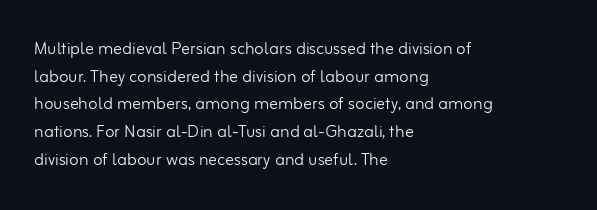
The typeface has the unassuming heft of standard copy or less. Vertical strokes here are truly vertical. A clean baseline with only descenders dipping below it. Default kerning and tracking; the words read as compact shapes.
